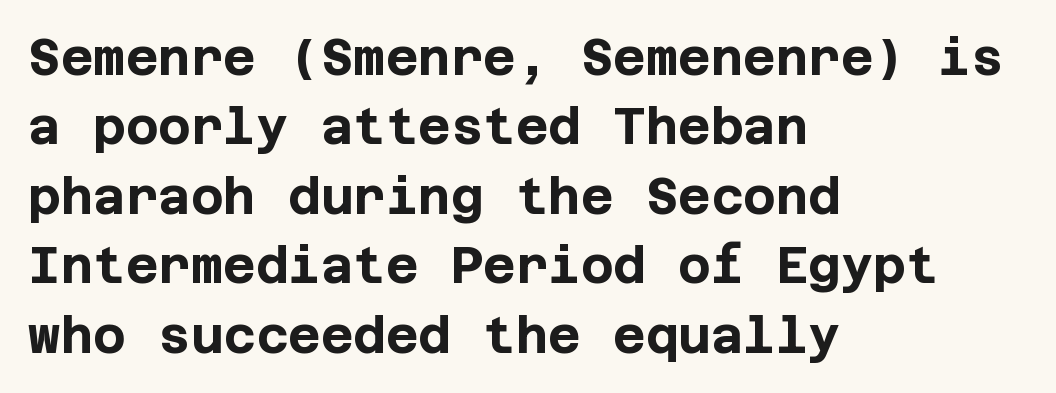
Q: Is the text bold? A: Yes.
Q: Is the text italic (slanted)? A: No, it is upright.
Q: Is the typeface a serif or a sans-serif typeface? A: Sans-serif.
Q: Is the text underlined? A: No.
Q: How is the paragraph aligned? A: Left-aligned.
Q: Is the spacing between letters normal or unusually wide? A: Normal.
Q: Is the spacing between lines tight, normal or loose? A: Normal.
Q: Width (condensed, normal, or wide)? A: Normal.
Q: Stroke contrast? A: Low.
Q: x-height? A: Large.
